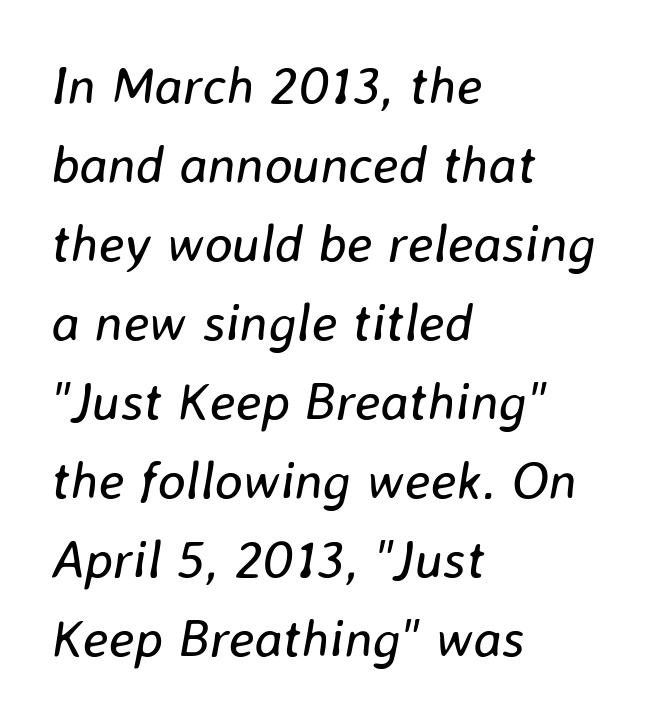
{"italic": "yes", "lean": "right", "slant_degrees": 8, "bold": "no", "weight": "regular", "width": "normal", "stroke_contrast": "low", "x_height": "medium", "monospaced": "no", "underline": "no", "align": "left", "line_spacing": "normal", "line_spacing_ratio": 1.49, "letter_spacing": "normal", "letter_spacing_em": 0.0, "glyph_px": 53}
